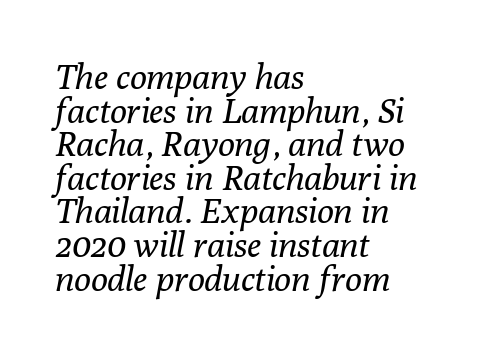
{"serif": "yes", "italic": "yes", "lean": "right", "slant_degrees": 10, "bold": "no", "weight": "regular", "width": "normal", "stroke_contrast": "low", "x_height": "medium", "monospaced": "no", "underline": "no", "align": "left", "line_spacing": "tight", "line_spacing_ratio": 0.96, "letter_spacing": "normal", "letter_spacing_em": 0.0, "glyph_px": 35}
